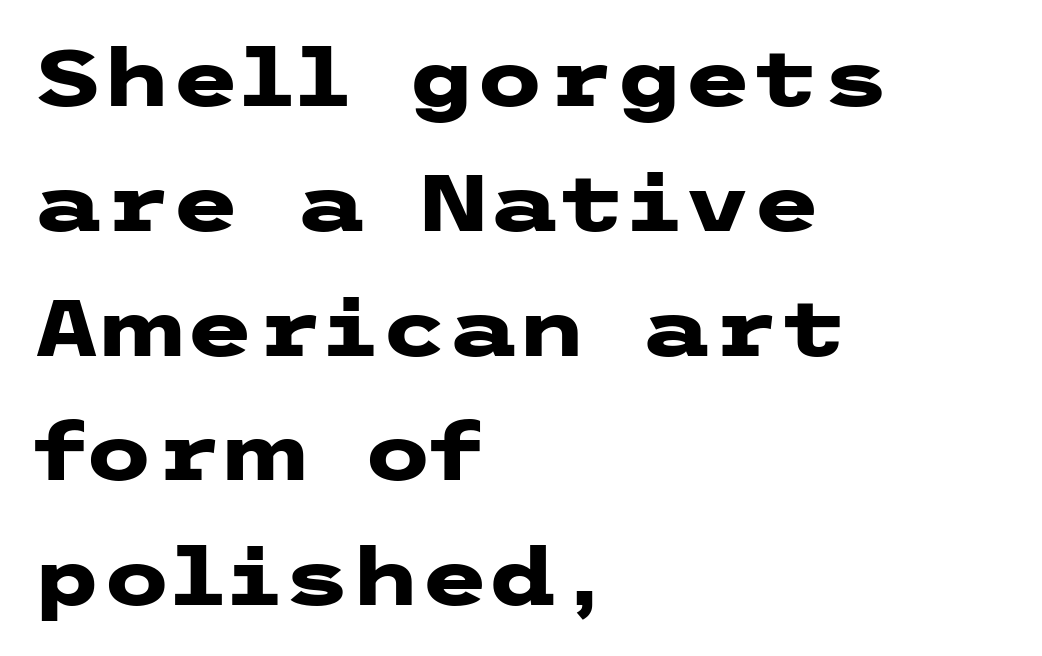
Does the weight exceed regular? Yes, all the way to bold. Nobody touched the tracking dial on this one. If you drew a ruler down the left edge, every line would touch it. Type without underlining. Italic? Not at all — the glyphs are vertical. Is this a sans? Yes — the strokes have no serifs.
